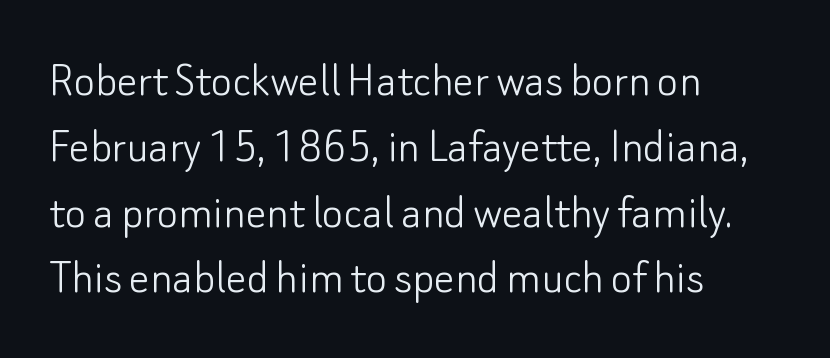
How are the letters spaced? Ordinarily, with no added tracking. The text block is weighted toward the left margin, trailing off unevenly rightward. Style check: upright. Leading matches the norm, producing a regular column. Proportional: the letters do not fall into vertical columns.
